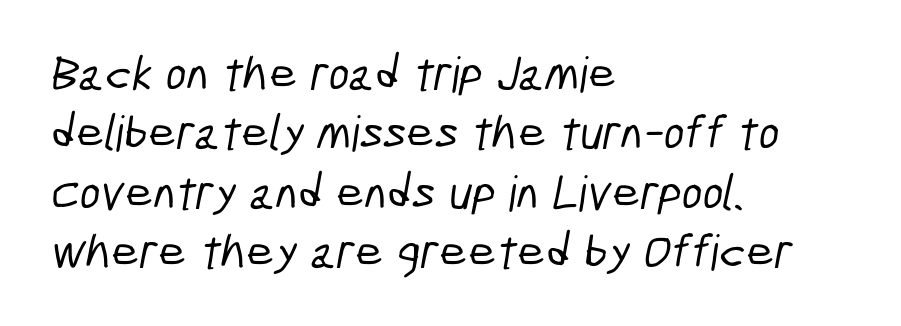
The lines are quadded left. Default kerning and tracking; the words read as compact shapes. Only glyphs here, with clear space below each row. Regarding serifs, this sample does without them. You could not count columns in this text — the font is proportionally spaced.
